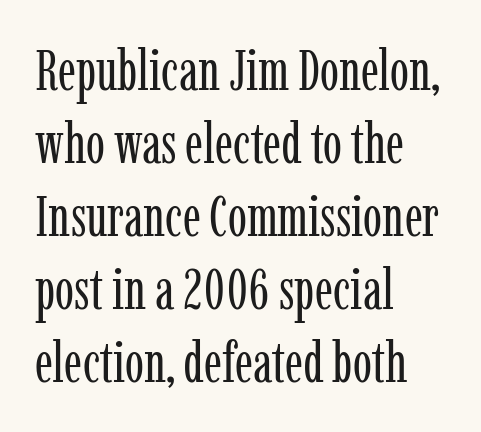
Q: Is the text bold? A: No.
Q: Is the text italic (slanted)? A: No, it is upright.
Q: Is the typeface a serif or a sans-serif typeface? A: Serif.
Q: Is the text underlined? A: No.
Q: How is the paragraph aligned? A: Left-aligned.
Q: Is the spacing between letters normal or unusually wide? A: Normal.
Q: Is the spacing between lines tight, normal or loose? A: Normal.
Q: Width (condensed, normal, or wide)? A: Condensed.
Q: Stroke contrast? A: Low.
Q: x-height? A: Medium.
Q: Monospaced? A: No.
